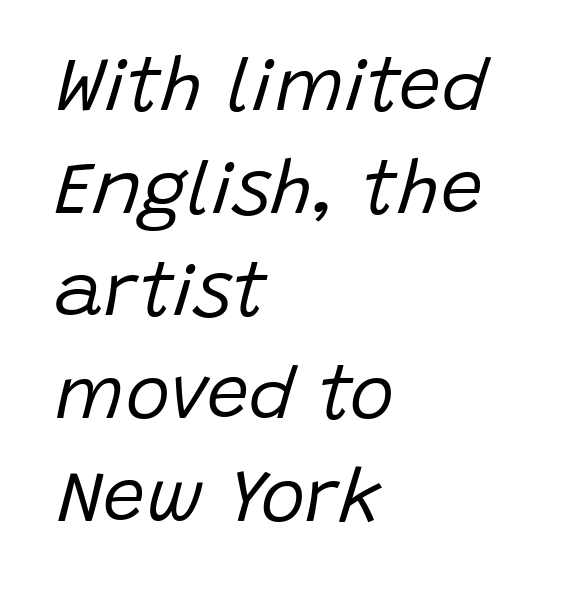
{"italic": "yes", "lean": "right", "slant_degrees": 15, "bold": "no", "weight": "regular", "width": "normal", "stroke_contrast": "low", "x_height": "large", "monospaced": "no", "underline": "no", "align": "left", "line_spacing": "normal", "line_spacing_ratio": 1.37, "letter_spacing": "normal", "letter_spacing_em": 0.0, "glyph_px": 75}
